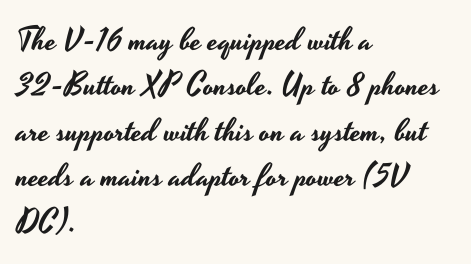
The image shows 32 px wide sans-serif type; set left-aligned, normal line spacing (1.42x), normal letter spacing, not underlined; low stroke contrast and a small x-height.
